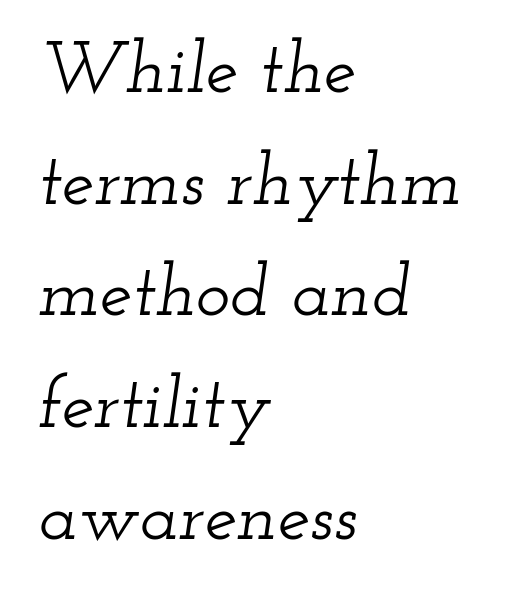
Q: Is the text italic (slanted)? A: Yes, it leans right by about 12 degrees.
Q: Is the typeface a serif or a sans-serif typeface? A: Serif.
Q: Is the text underlined? A: No.
Q: How is the paragraph aligned? A: Left-aligned.
Q: Is the spacing between letters normal or unusually wide? A: Normal.
Q: Is the spacing between lines tight, normal or loose? A: Normal.
Q: Width (condensed, normal, or wide)? A: Wide.
Q: Stroke contrast? A: Low.
Q: x-height? A: Small.
Q: Monospaced? A: No.
